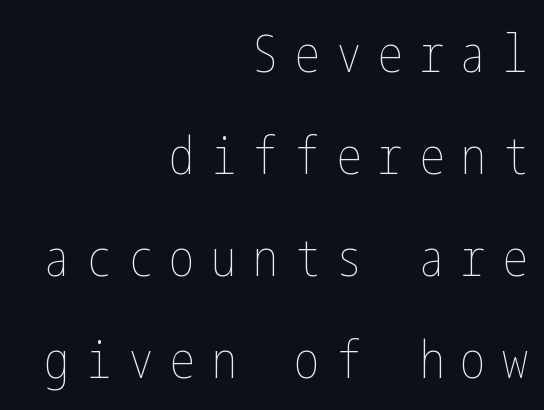
The image shows 52 px thin, condensed type, upright; set right-aligned, loose line spacing (1.96x), unusually wide letter spacing (+0.3 em), not underlined; low stroke contrast and a medium x-height.
